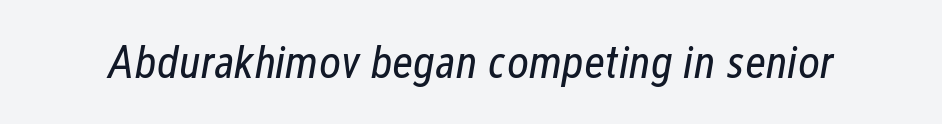
{"italic": "yes", "lean": "right", "slant_degrees": 12, "bold": "no", "weight": "regular", "width": "condensed", "stroke_contrast": "low", "x_height": "medium", "monospaced": "no", "underline": "no", "letter_spacing": "normal", "letter_spacing_em": 0.0, "glyph_px": 47}
